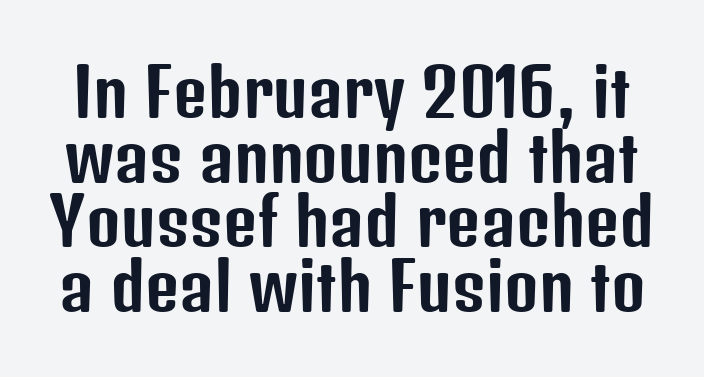
{"serif": "no", "italic": "no", "width": "condensed", "stroke_contrast": "low", "x_height": "medium", "monospaced": "no", "underline": "no", "line_spacing": "tight", "line_spacing_ratio": 0.98, "letter_spacing": "normal", "letter_spacing_em": 0.0, "glyph_px": 66}
